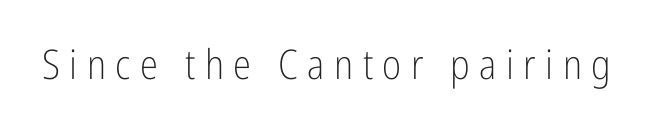
Q: Is the text bold? A: No.
Q: Is the text italic (slanted)? A: No, it is upright.
Q: Is the typeface a serif or a sans-serif typeface? A: Sans-serif.
Q: Is the text underlined? A: No.
Q: Is the spacing between letters normal or unusually wide? A: Unusually wide.
Q: Width (condensed, normal, or wide)? A: Condensed.
Q: Stroke contrast? A: Low.
Q: x-height? A: Medium.
Q: Monospaced? A: No.
